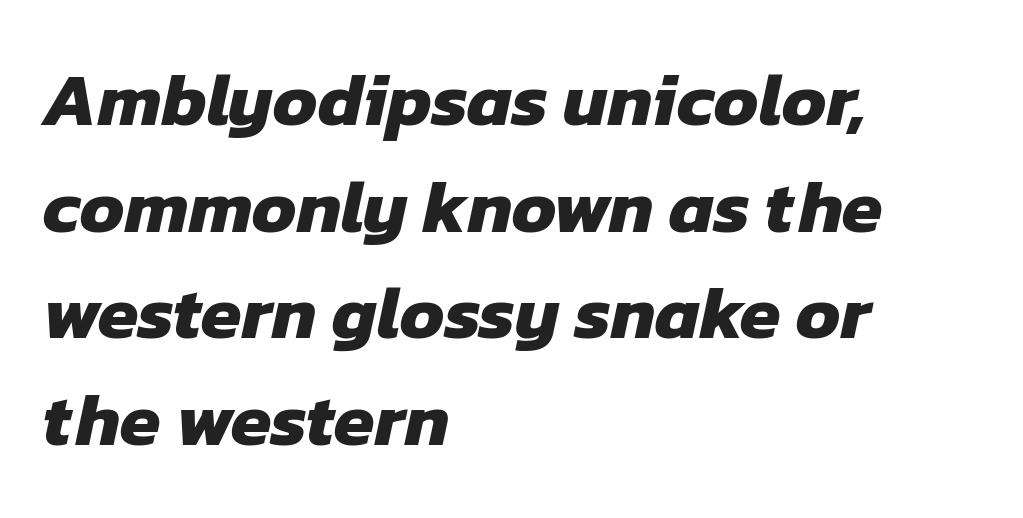
The image shows 74 px heavy sans-serif type; set left-aligned, normal line spacing (1.44x), normal letter spacing, not underlined; low stroke contrast and a medium x-height.
